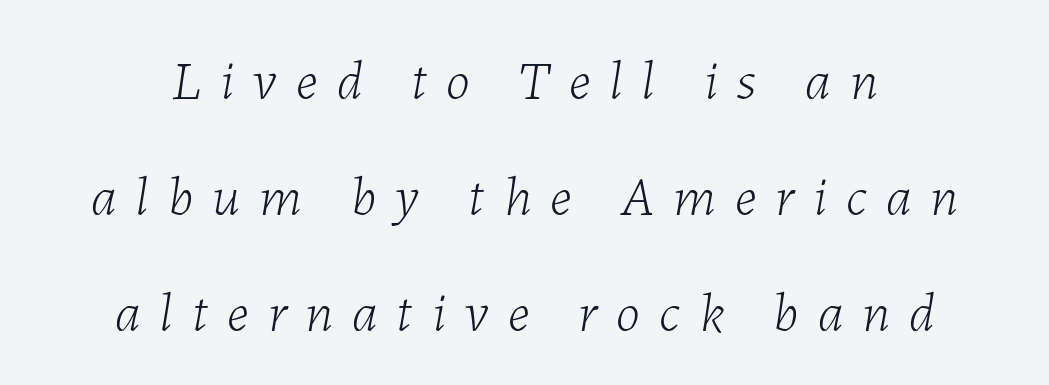
The image shows 55 px light type, italic (leaning right); set centered, loose line spacing (2.11x), unusually wide letter spacing (+0.35 em), not underlined; low stroke contrast and a medium x-height.
